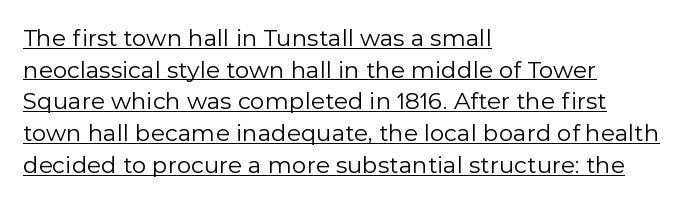
Compared with typical body copy, the letter spacing here is the same. The letterforms sit at book weight or below. If you drew a line through each stem, it would be perfectly vertical. Does a line run under the words? Yes, clearly.
